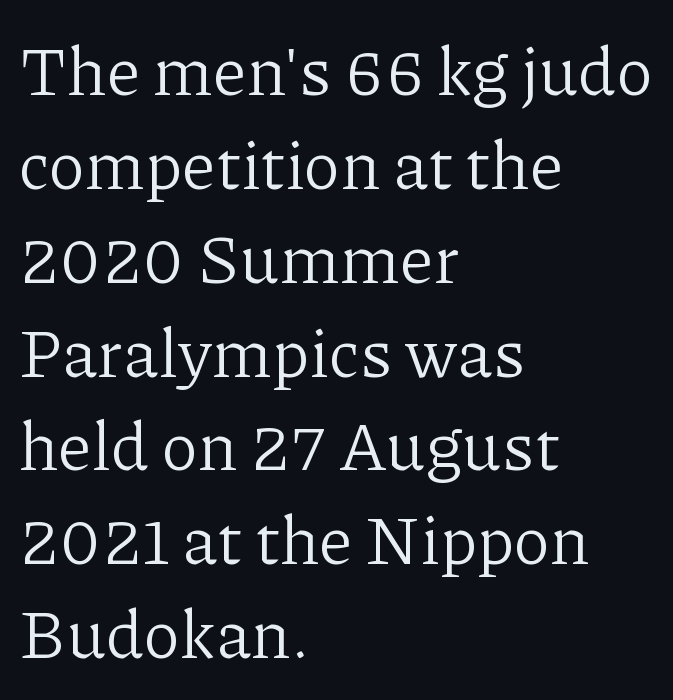
Each new line begins a customary step beneath the previous one. Anything drawn beneath the words? Only blank space. The face looks like a standard text weight, possibly lighter. Regarding serifs, this sample has them. Looks like regular typesetting: each glyph gets only the width it needs. All the whitespace from short lines collects on the right.
